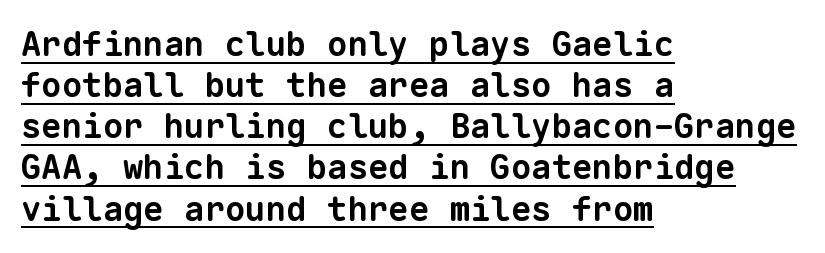
The line texture is even and compact thanks to regular tracking. Horizontal alignment here is leftward, the default for most running prose. Do the characters align in a grid? Yes, the font is monospaced. A continuous stroke trails under the words, as in a hyperlink.
